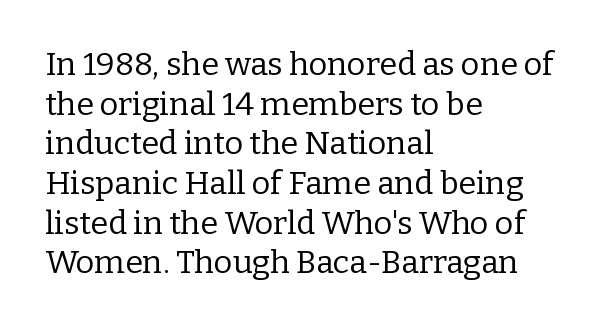
The image shows 32 px regular-weight serif type, upright; set left-aligned, line spacing 1.24x, normal letter spacing, not underlined; low stroke contrast and a medium x-height.
